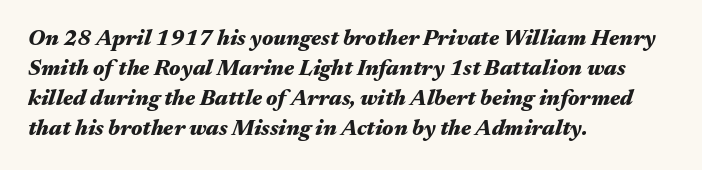
The passage shown leans; its letterforms are oblique. Leading: standard. The lines in this sample share a left origin and differ only in where they stop. Nobody touched the tracking dial on this one. The words here are not underlined.
